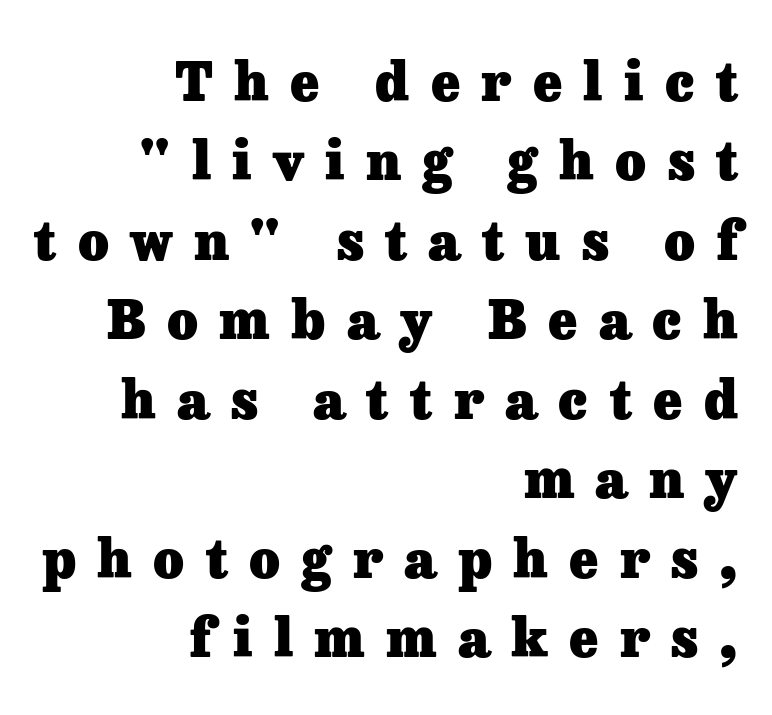
The image shows 53 px heavy serif type, upright; set right-aligned, normal line spacing (1.5x), unusually wide letter spacing (+0.4 em), not underlined; low stroke contrast and a medium x-height.
